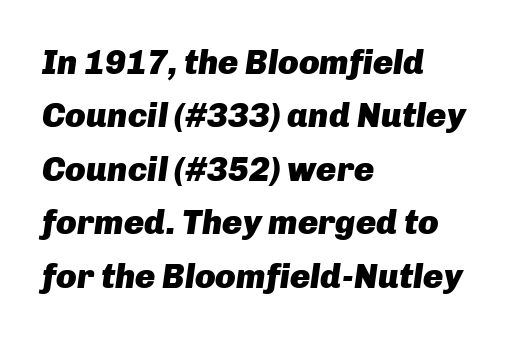
The space between consecutive lines is moderate. Varying glyph widths throughout — classic text-font behaviour. The letters are bold, with thick, heavy strokes. Caption: multi-line text, flush left, ragged right. The face used here has a pronounced slope to its letters.
